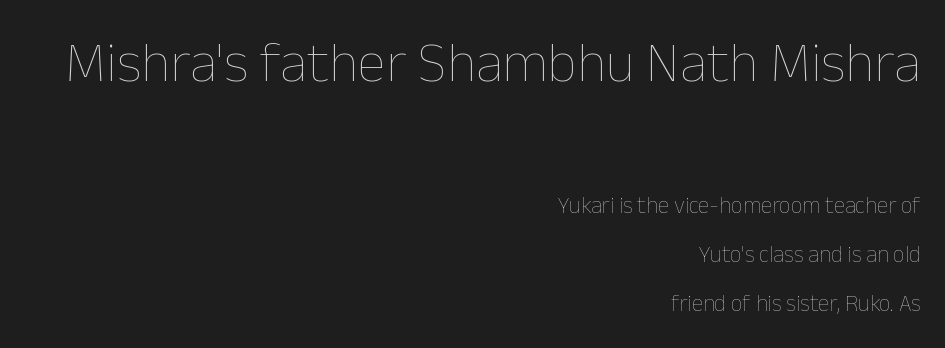
Q: Is the text bold? A: No.
Q: Is the text italic (slanted)? A: No, it is upright.
Q: Is the text underlined? A: No.
Q: How is the paragraph aligned? A: Right-aligned.
Q: Is the spacing between letters normal or unusually wide? A: Normal.
Q: Is the spacing between lines tight, normal or loose? A: Loose.
Q: Which block of text is set in a larger size, the first (top) or the second (bottom)? A: The first (top) one.
Q: Width (condensed, normal, or wide)? A: Normal.
Q: Stroke contrast? A: Low.
Q: x-height? A: Medium.
Q: Monospaced? A: No.
